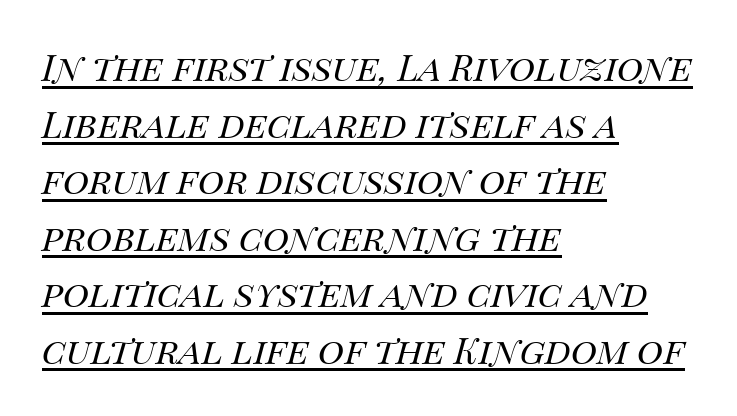
{"italic": "yes", "lean": "right", "slant_degrees": 14, "bold": "no", "weight": "regular", "width": "normal", "stroke_contrast": "medium", "x_height": "large", "monospaced": "no", "underline": "yes", "align": "left", "line_spacing": "normal", "line_spacing_ratio": 1.57, "letter_spacing": "normal", "letter_spacing_em": 0.0, "glyph_px": 36}
